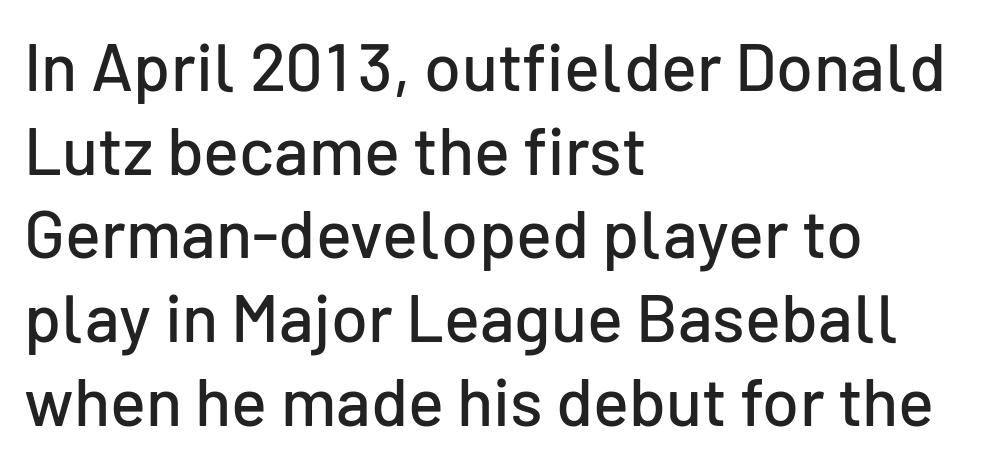
The image shows 67 px sans-serif type, upright; set left-aligned, normal line spacing (1.25x), normal letter spacing, not underlined; low stroke contrast and a medium x-height.
